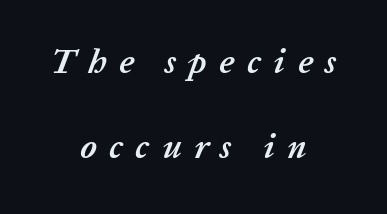
In terms of posture, this sample is oblique. These lines stand farther apart than default settings would place them. Is this a fixed-width face? No — the glyphs have proportional, varying widths. Layout note: lines centered. Rule under the text: the space is simply empty. Caption: expanded tracking, letters set apart.
